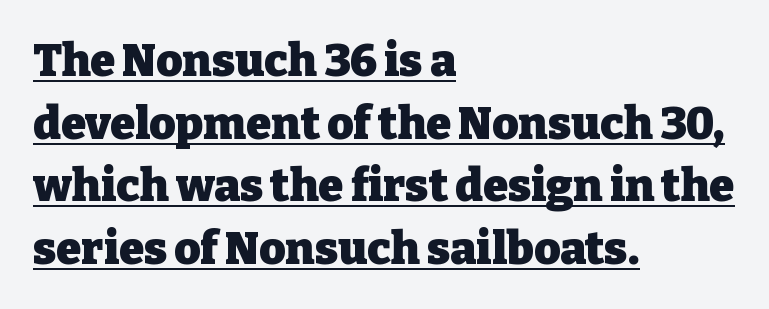
Q: Is the text bold? A: Yes.
Q: Is the text italic (slanted)? A: No, it is upright.
Q: Is the typeface a serif or a sans-serif typeface? A: Serif.
Q: Is the text underlined? A: Yes.
Q: How is the paragraph aligned? A: Left-aligned.
Q: Is the spacing between letters normal or unusually wide? A: Normal.
Q: Is the spacing between lines tight, normal or loose? A: Normal.
Q: Width (condensed, normal, or wide)? A: Normal.
Q: Stroke contrast? A: Low.
Q: x-height? A: Medium.
Q: Monospaced? A: No.
